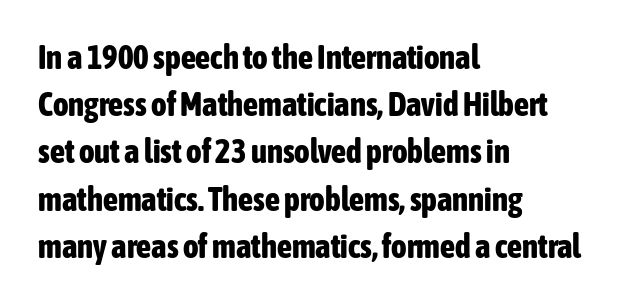
Style check: upright. A dark, heavy texture on the line: the type is bold. No word sits above an underline. Letterform terminals end flat and unadorned throughout the passage. Short note: letters normally spaced. Teacher's note: observe the even left margin — that is flush-left alignment.
